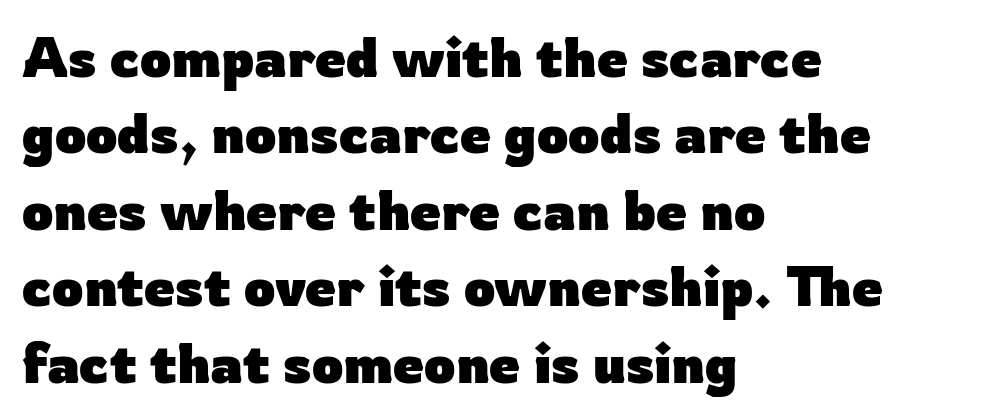
Q: Is the text bold? A: Yes.
Q: Is the text italic (slanted)? A: No, it is upright.
Q: Is the typeface a serif or a sans-serif typeface? A: Sans-serif.
Q: Is the text underlined? A: No.
Q: How is the paragraph aligned? A: Left-aligned.
Q: Is the spacing between letters normal or unusually wide? A: Normal.
Q: Is the spacing between lines tight, normal or loose? A: Normal.
Q: Width (condensed, normal, or wide)? A: Normal.
Q: Stroke contrast? A: Low.
Q: x-height? A: Medium.
Q: Monospaced? A: No.
